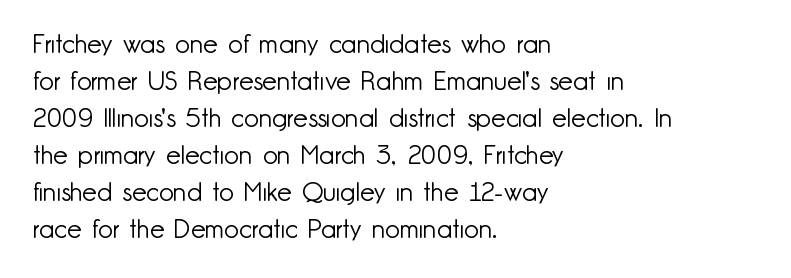
{"italic": "no", "bold": "no", "underline": "no", "align": "left", "line_spacing": "normal", "line_spacing_ratio": 1.42, "letter_spacing": "normal", "letter_spacing_em": 0.0, "glyph_px": 26}
